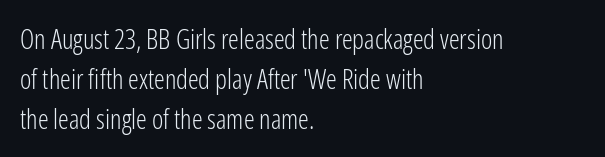
Italic: no, the glyphs are upright roman. Observe the ordinary spacing: letters are neighbours, not strangers. Line spacing here is normal. The zone under the glyphs is completely vacant. These lines stack with their left ends in a neat column.
